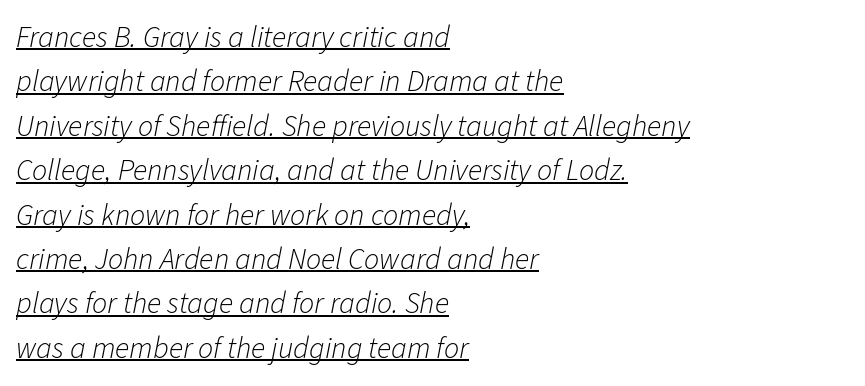
Q: Is the text bold? A: No.
Q: Is the text italic (slanted)? A: Yes, it leans right by about 11 degrees.
Q: Is the text underlined? A: Yes.
Q: How is the paragraph aligned? A: Left-aligned.
Q: Is the spacing between letters normal or unusually wide? A: Normal.
Q: Is the spacing between lines tight, normal or loose? A: Normal.
Q: Width (condensed, normal, or wide)? A: Normal.
Q: Stroke contrast? A: Low.
Q: x-height? A: Medium.
Q: Monospaced? A: No.
